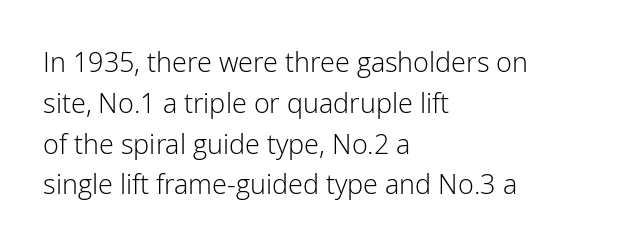
The passage shown stacks its lines at a standard gap. Plain, unruled lines of type. Summary of weight: not heavy and not bold. The rendering keeps characters at their native spacing. Notice how the stems are strictly vertical — no italics here.
